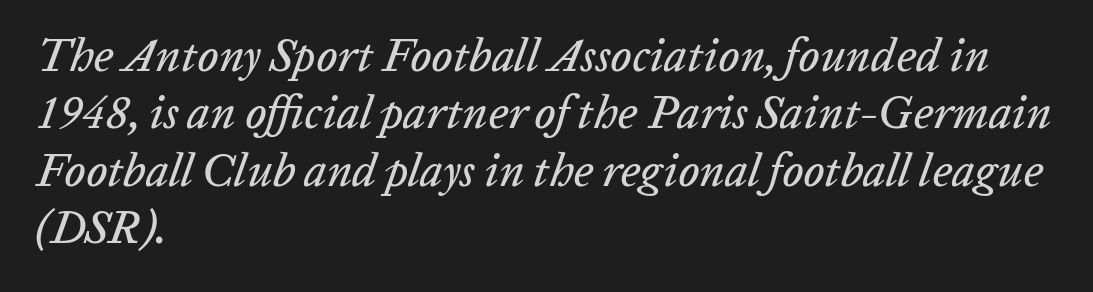
{"italic": "yes", "lean": "right", "slant_degrees": 20, "width": "normal", "stroke_contrast": "low", "x_height": "medium", "monospaced": "no", "underline": "no", "align": "left", "line_spacing": "normal", "line_spacing_ratio": 1.25, "letter_spacing": "normal", "letter_spacing_em": 0.0, "glyph_px": 46}
